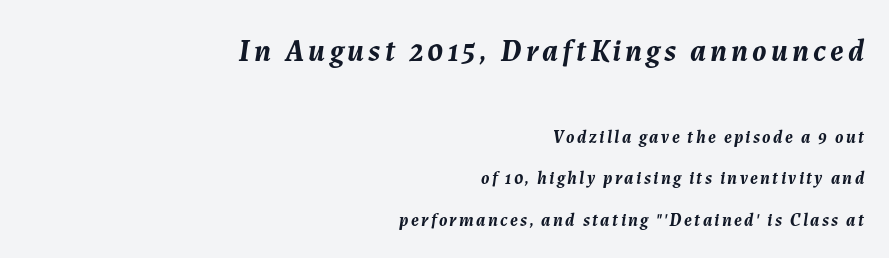
The image shows 31 px semibold type, italic (leaning right); set right-aligned, loose line spacing (2.32x), not underlined; the first (top) block is 1.72x larger; medium stroke contrast and a medium x-height.
